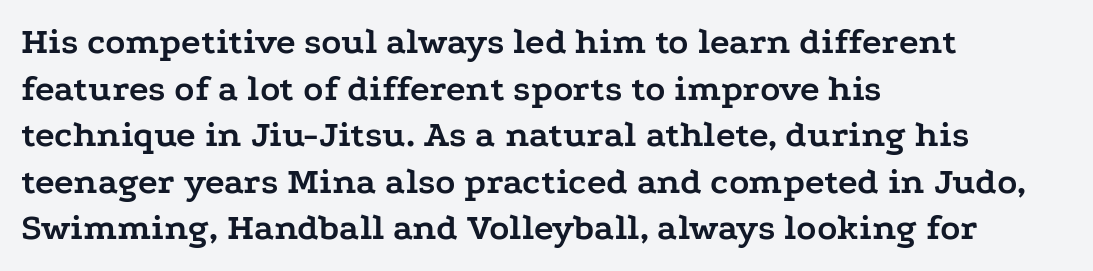
The image shows 37 px semibold, wide serif type, upright; set left-aligned, normal line spacing (1.26x), normal letter spacing, not underlined; low stroke contrast and a medium x-height.
